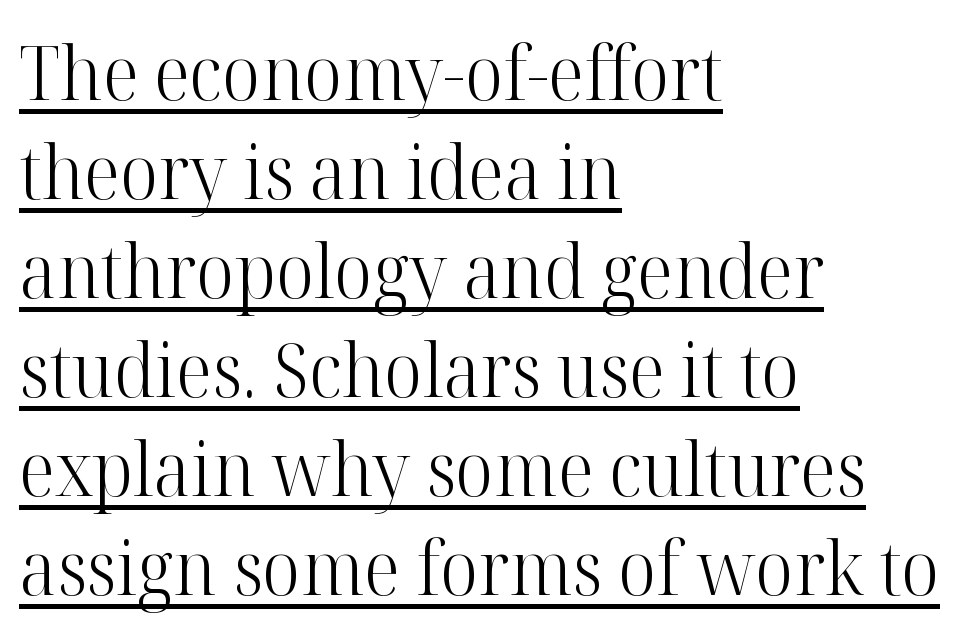
{"serif": "yes", "italic": "no", "bold": "no", "weight": "light", "width": "normal", "stroke_contrast": "high", "x_height": "medium", "monospaced": "no", "underline": "yes", "align": "left", "line_spacing": "normal", "line_spacing_ratio": 1.32, "letter_spacing": "normal", "letter_spacing_em": 0.0, "glyph_px": 75}
